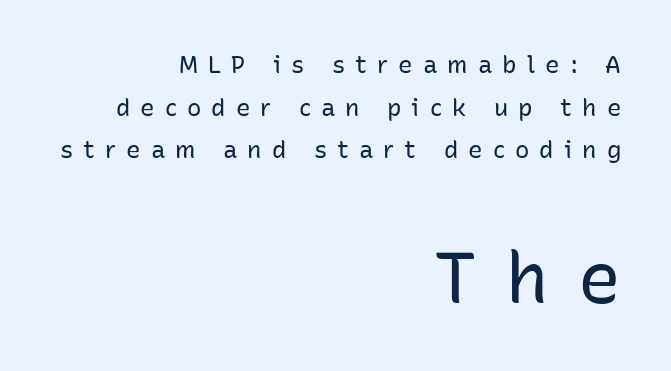
Q: Is the text bold? A: No.
Q: Is the text italic (slanted)? A: No, it is upright.
Q: Is the typeface a serif or a sans-serif typeface? A: Sans-serif.
Q: Is the text underlined? A: No.
Q: How is the paragraph aligned? A: Right-aligned.
Q: Is the spacing between letters normal or unusually wide? A: Unusually wide.
Q: Which block of text is set in a larger size, the first (top) or the second (bottom)? A: The second (bottom) one.
Q: Width (condensed, normal, or wide)? A: Normal.
Q: Stroke contrast? A: Low.
Q: x-height? A: Medium.
Q: Monospaced? A: No.
